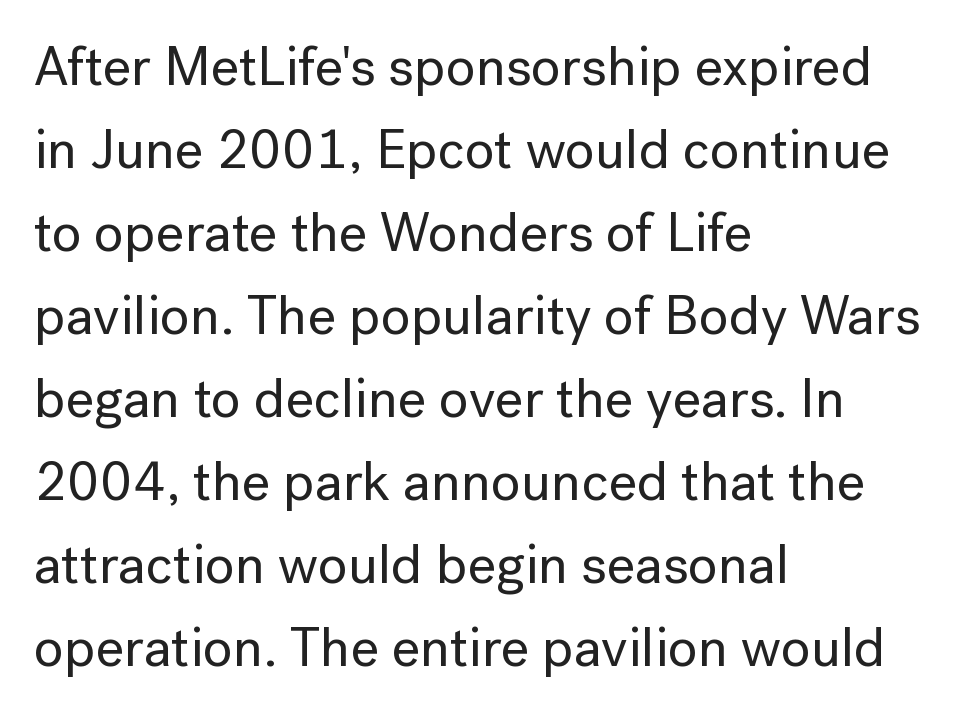
The image shows 55 px sans-serif type, upright; set left-aligned, normal line spacing (1.51x), normal letter spacing, not underlined; low stroke contrast and a medium x-height.
